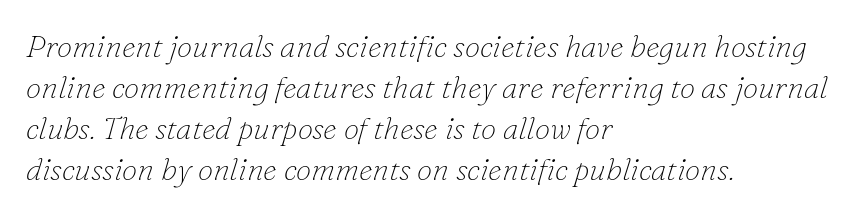
The image shows 31 px thin serif type, italic (leaning right); set left-aligned, normal line spacing (1.32x), normal letter spacing, not underlined; low stroke contrast and a small x-height.
